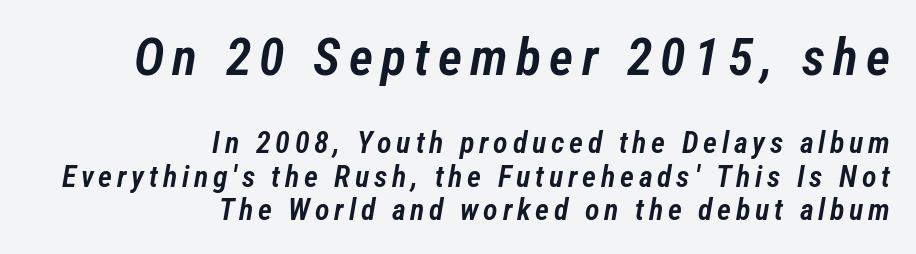
The block of text is dense from top to bottom, with scant space between rows. The glyphs have the mass of a demibold cut, below bold. The string is rendered with underlining switched off. The face used here is proportionally spaced, like ordinary book or web type. Every character sits at an angle, as italics do.
